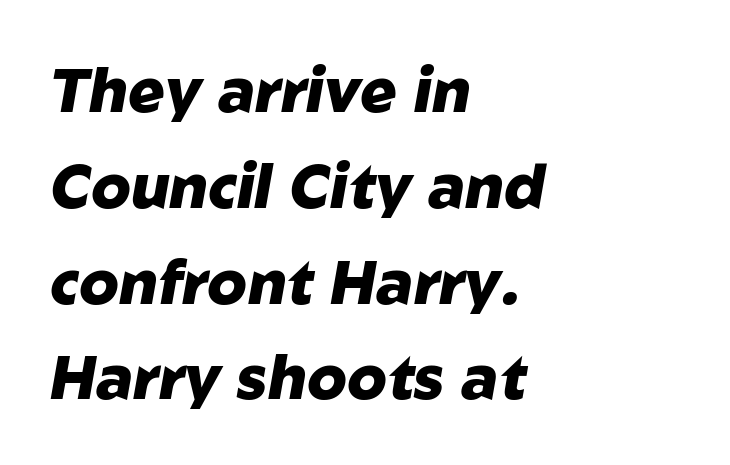
Q: Is the text bold? A: Yes.
Q: Is the text italic (slanted)? A: Yes, it leans right by about 10 degrees.
Q: Is the text underlined? A: No.
Q: How is the paragraph aligned? A: Left-aligned.
Q: Is the spacing between letters normal or unusually wide? A: Normal.
Q: Is the spacing between lines tight, normal or loose? A: Normal.
Q: Width (condensed, normal, or wide)? A: Normal.
Q: Stroke contrast? A: Low.
Q: x-height? A: Medium.
Q: Monospaced? A: No.
